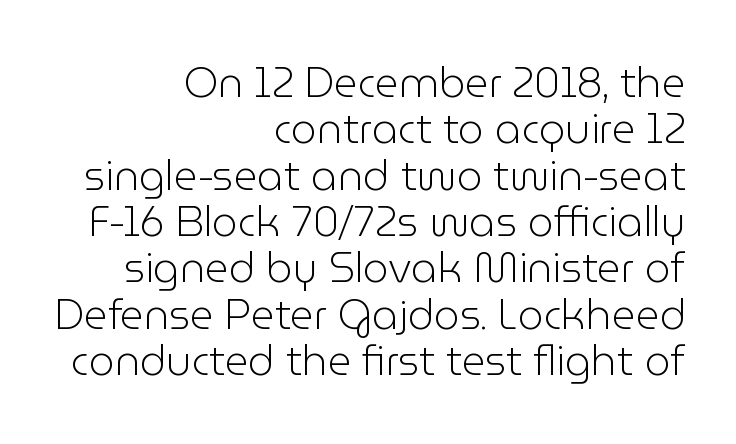
Heaviness? Minimal to ordinary, like unemphasized prose. Reading down the column, the eye jumps only a short way to each next line. The rendering uses natural spacing where letterforms have individual widths. This rendering uses right alignment, leaving the left contour irregular.
